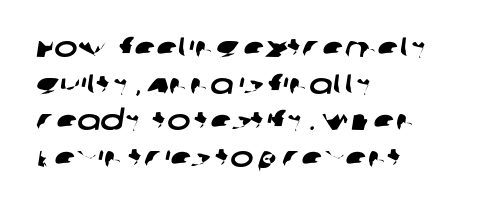
The image shows 28 px wide sans-serif type; set left-aligned, normal line spacing (1.31x), normal letter spacing, not underlined; low stroke contrast and a large x-height.
